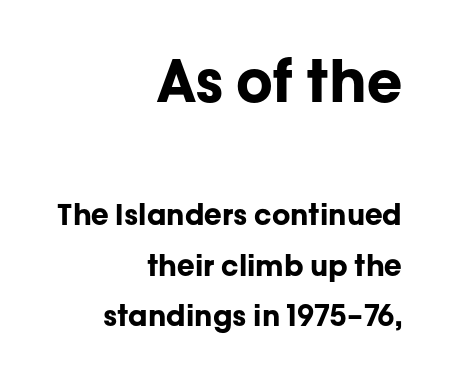
The image shows 58 px bold sans-serif type, upright; set right-aligned, line spacing 1.75x, normal letter spacing, not underlined; the first (top) block is 2.0x larger; low stroke contrast and a medium x-height.
